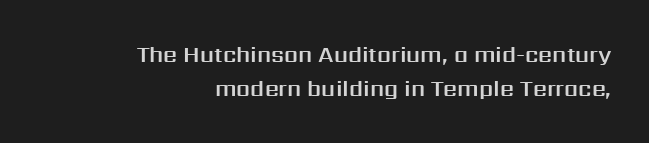
Q: Is the text italic (slanted)? A: No, it is upright.
Q: Is the text underlined? A: No.
Q: How is the paragraph aligned? A: Right-aligned.
Q: Is the spacing between letters normal or unusually wide? A: Normal.
Q: Is the spacing between lines tight, normal or loose? A: Normal.
